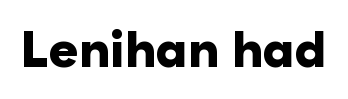
Q: Is the text bold? A: Yes.
Q: Is the text italic (slanted)? A: No, it is upright.
Q: Is the typeface a serif or a sans-serif typeface? A: Sans-serif.
Q: Is the text underlined? A: No.
Q: Is the spacing between letters normal or unusually wide? A: Normal.
Q: Width (condensed, normal, or wide)? A: Normal.
Q: Stroke contrast? A: Low.
Q: x-height? A: Medium.
Q: Monospaced? A: No.
